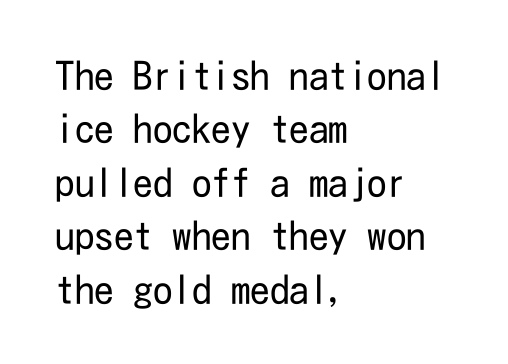
Weight class: somewhere from thin through regular. Every character sits straight up, as roman type does. Letters rest on an invisible, unmarked baseline. The rows are spaced the way most documents space them. Is the block centered? No — it sits flush against the left margin. Look at the tracking — it's just the regular setting, nothing added.
